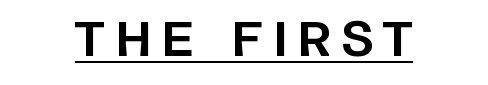
The image shows 47 px bold sans-serif type, upright; set unusually wide letter spacing (+0.23 em), underlined; low stroke contrast and a large x-height.
